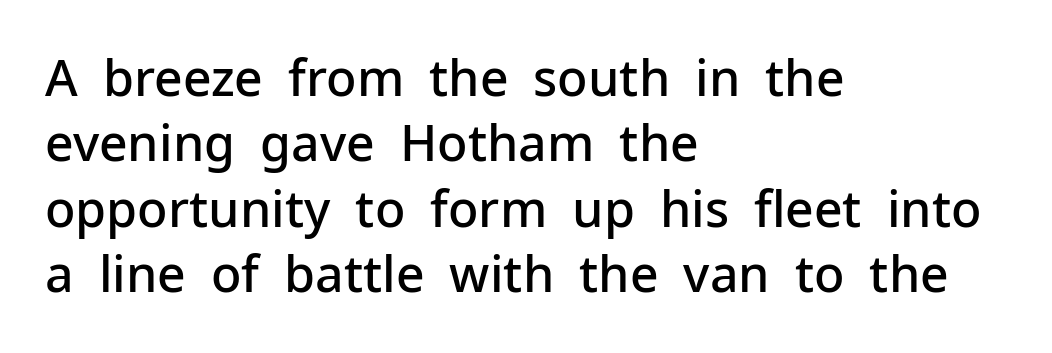
Q: Is the text bold? A: Semi-bold.
Q: Is the text italic (slanted)? A: No, it is upright.
Q: Is the typeface a serif or a sans-serif typeface? A: Sans-serif.
Q: Is the text underlined? A: No.
Q: How is the paragraph aligned? A: Left-aligned.
Q: Is the spacing between letters normal or unusually wide? A: Normal.
Q: Is the spacing between lines tight, normal or loose? A: Normal.
Q: Width (condensed, normal, or wide)? A: Normal.
Q: Stroke contrast? A: Low.
Q: x-height? A: Medium.
Q: Monospaced? A: No.
